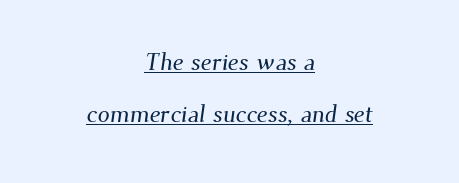
Tracking value appears to be zero — textbook default spacing. Decoration check: the copy is underlined. Horizontal bands of white between lines are thick stripes. A centered setting, common on invitations and titles, is used for this passage.
